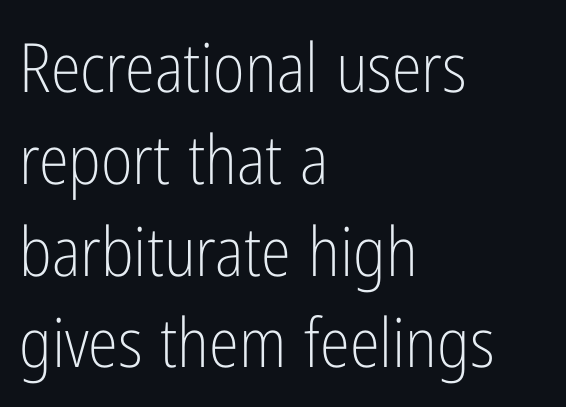
{"serif": "no", "italic": "no", "bold": "no", "weight": "light", "width": "condensed", "stroke_contrast": "low", "x_height": "medium", "monospaced": "no", "underline": "no", "align": "left", "line_spacing": "normal", "line_spacing_ratio": 1.35, "letter_spacing": "normal", "letter_spacing_em": 0.0, "glyph_px": 68}
